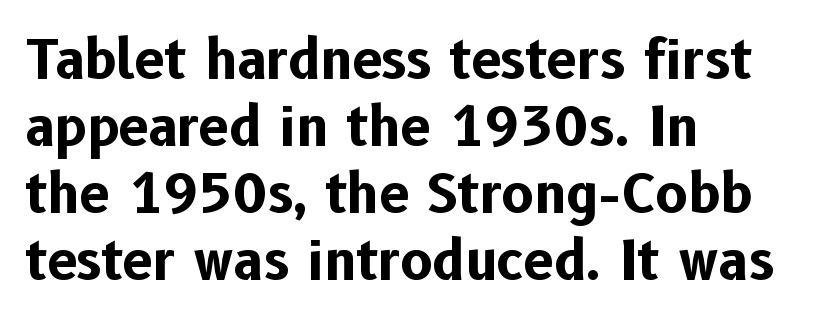
The image shows 54 px bold sans-serif type, upright; set left-aligned, line spacing 1.24x, normal letter spacing, not underlined; low stroke contrast and a medium x-height.
